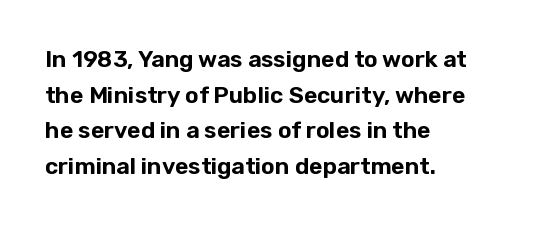
Q: Is the text italic (slanted)? A: No, it is upright.
Q: Is the text underlined? A: No.
Q: How is the paragraph aligned? A: Left-aligned.
Q: Is the spacing between letters normal or unusually wide? A: Normal.
Q: Is the spacing between lines tight, normal or loose? A: Normal.
